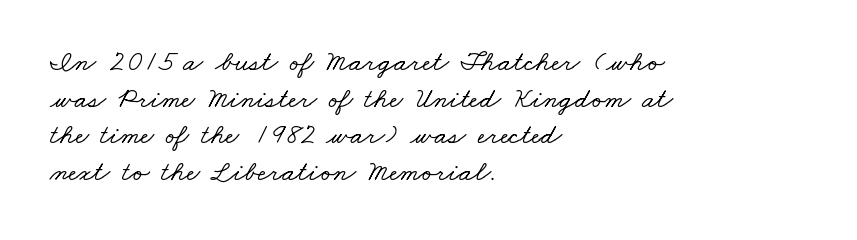
Q: Is the typeface a serif or a sans-serif typeface? A: Serif.
Q: Is the text underlined? A: No.
Q: How is the paragraph aligned? A: Left-aligned.
Q: Is the spacing between letters normal or unusually wide? A: Normal.
Q: Is the spacing between lines tight, normal or loose? A: Normal.
Q: Width (condensed, normal, or wide)? A: Wide.
Q: Stroke contrast? A: Low.
Q: x-height? A: Small.
Q: Monospaced? A: No.
